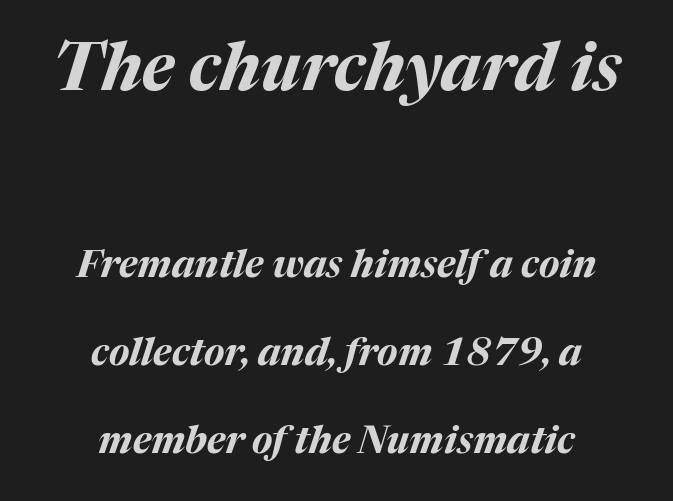
The image shows 67 px bold type, italic (leaning right); set centered, loose line spacing (2.32x), normal letter spacing, not underlined; the first (top) block is 1.76x larger; medium stroke contrast and a medium x-height.
